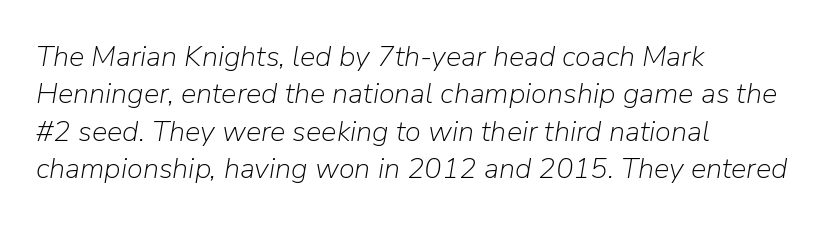
Q: Is the text bold? A: No.
Q: Is the text italic (slanted)? A: Yes, it leans right by about 9 degrees.
Q: Is the text underlined? A: No.
Q: How is the paragraph aligned? A: Left-aligned.
Q: Is the spacing between letters normal or unusually wide? A: Normal.
Q: Is the spacing between lines tight, normal or loose? A: Normal.
Q: Width (condensed, normal, or wide)? A: Normal.
Q: Stroke contrast? A: Low.
Q: x-height? A: Medium.
Q: Monospaced? A: No.
